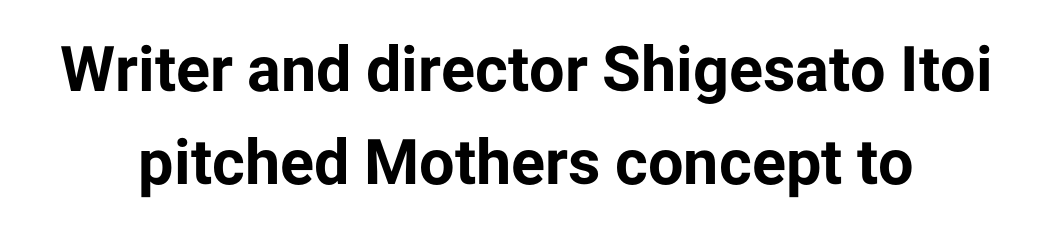
Q: Is the text bold? A: Yes.
Q: Is the text italic (slanted)? A: No, it is upright.
Q: Is the typeface a serif or a sans-serif typeface? A: Sans-serif.
Q: Is the text underlined? A: No.
Q: Is the spacing between letters normal or unusually wide? A: Normal.
Q: Is the spacing between lines tight, normal or loose? A: Normal.
Q: Width (condensed, normal, or wide)? A: Normal.
Q: Stroke contrast? A: Low.
Q: x-height? A: Medium.
Q: Monospaced? A: No.
